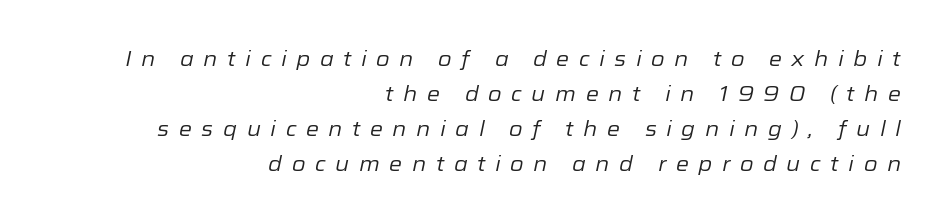
{"italic": "yes", "lean": "right", "slant_degrees": 12, "bold": "no", "underline": "no", "align": "right", "line_spacing": "normal", "line_spacing_ratio": 1.66, "letter_spacing": "wide", "letter_spacing_em": 0.45, "glyph_px": 21}
